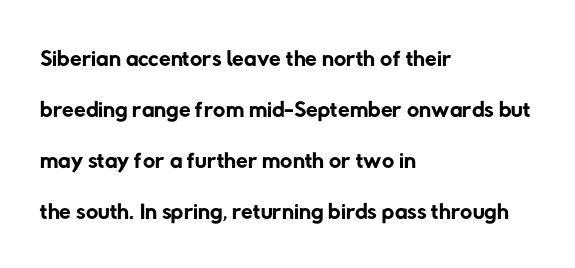
Character widths vary here, with narrow letters taking less room than wide ones. Decoration check: the copy has no underline. Weight: regular or lighter. These lines are set flush left with a ragged right edge.
